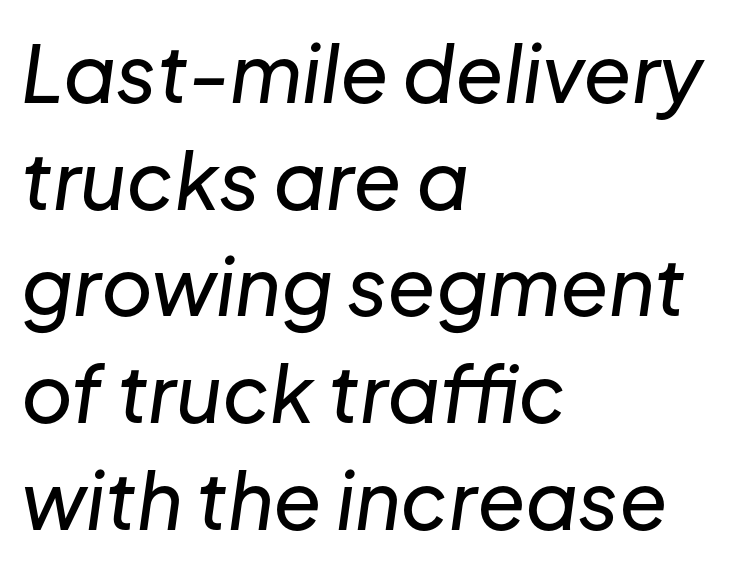
All the whitespace from short lines collects on the right. Look at the tracking — it's just the regular setting, nothing added. The passage shown is typed in a proportional face where columns would drift. Would a proofreader flag this as italicized? Yes.
